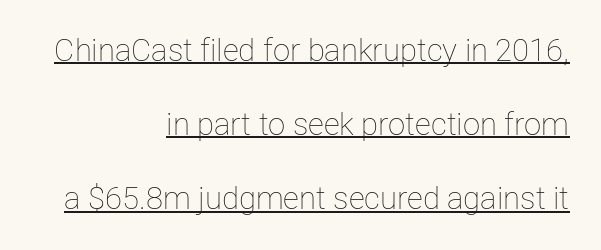
Q: Is the text bold? A: No.
Q: Is the text italic (slanted)? A: No, it is upright.
Q: Is the text underlined? A: Yes.
Q: How is the paragraph aligned? A: Right-aligned.
Q: Is the spacing between letters normal or unusually wide? A: Normal.
Q: Is the spacing between lines tight, normal or loose? A: Loose.
Q: Width (condensed, normal, or wide)? A: Normal.
Q: Stroke contrast? A: Low.
Q: x-height? A: Medium.
Q: Monospaced? A: No.
